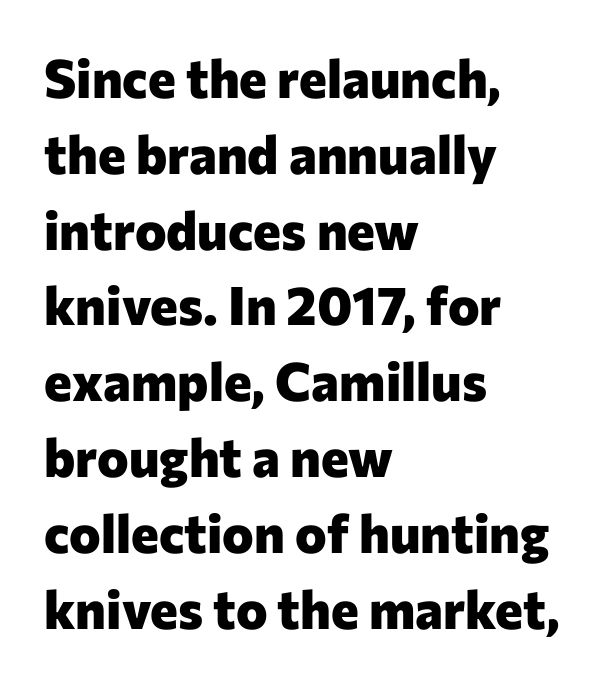
The image shows 53 px heavy sans-serif type, upright; set left-aligned, normal line spacing (1.43x), normal letter spacing, not underlined; low stroke contrast and a medium x-height.
